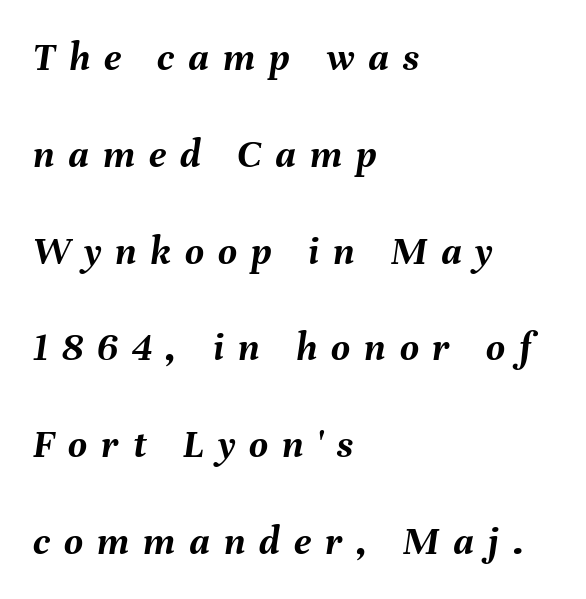
Slanted lettering throughout. Leftover space on each line is placed entirely after the last word. Is there much room between lines? Yes — plenty of vertical air separates them. Thick stems and heavy bowls — unmistakably bold. You could not count columns in this text — the font is proportionally spaced. Students, note that the glyphs here are deliberately spaced far apart.
